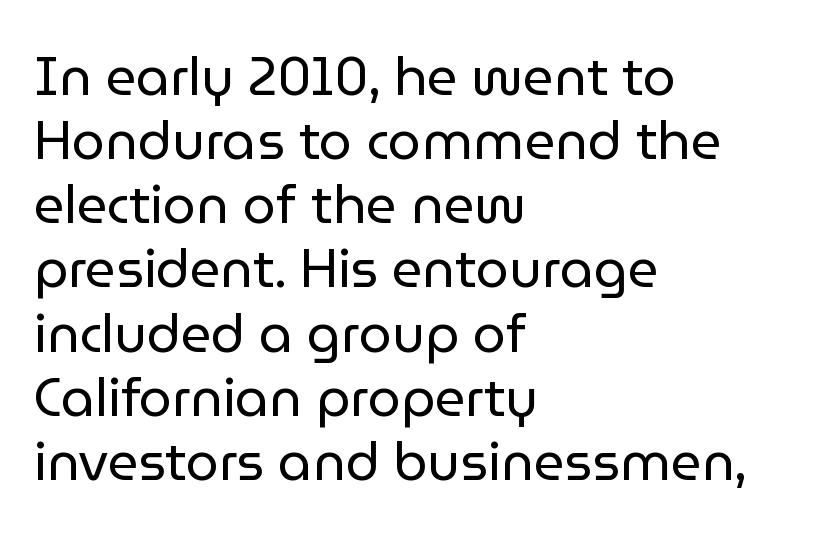
Q: Is the text bold? A: No.
Q: Is the text italic (slanted)? A: No, it is upright.
Q: Is the typeface a serif or a sans-serif typeface? A: Sans-serif.
Q: Is the text underlined? A: No.
Q: How is the paragraph aligned? A: Left-aligned.
Q: Is the spacing between letters normal or unusually wide? A: Normal.
Q: Width (condensed, normal, or wide)? A: Normal.
Q: Stroke contrast? A: Low.
Q: x-height? A: Medium.
Q: Monospaced? A: No.
